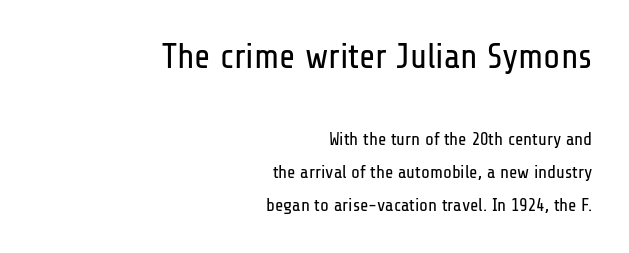
The image shows 35 px regular-weight, condensed sans-serif type, upright; set right-aligned, line spacing 1.83x, normal letter spacing, not underlined; the first (top) block is 1.94x larger; low stroke contrast and a medium x-height.
